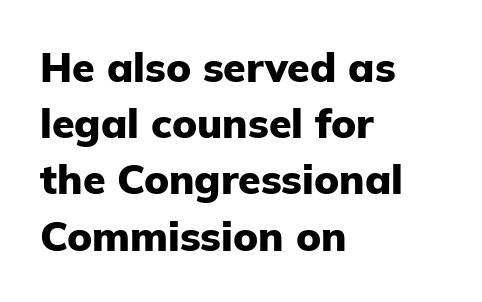
{"serif": "no", "italic": "no", "bold": "yes", "weight": "heavy", "width": "normal", "stroke_contrast": "low", "x_height": "medium", "monospaced": "no", "underline": "no", "align": "left", "line_spacing": "normal", "line_spacing_ratio": 1.37, "letter_spacing": "normal", "letter_spacing_em": 0.0, "glyph_px": 41}
